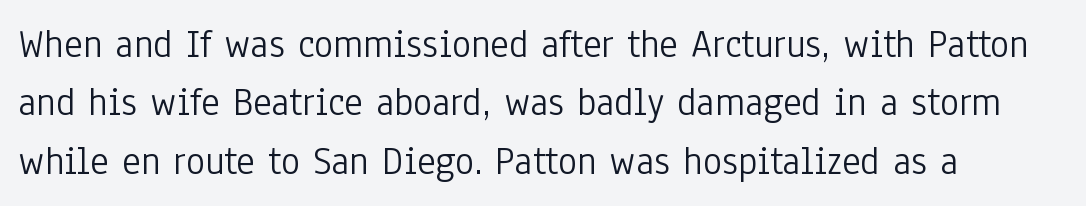
The image shows 40 px light, condensed sans-serif type, upright; set left-aligned, normal line spacing (1.46x), normal letter spacing, not underlined; low stroke contrast and a medium x-height.
